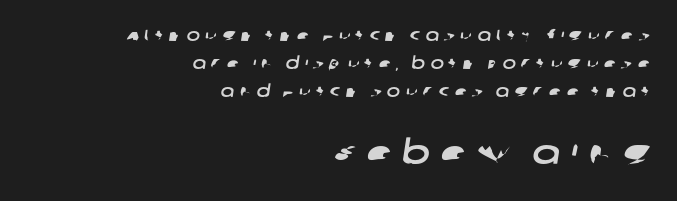
{"serif": "no", "width": "wide", "stroke_contrast": "low", "x_height": "large", "monospaced": "no", "underline": "no", "align": "right", "line_spacing_ratio": 1.75, "letter_spacing": "wide", "letter_spacing_em": 0.32, "larger_block": "second", "size_ratio": 2.06, "glyph_px": 33}
